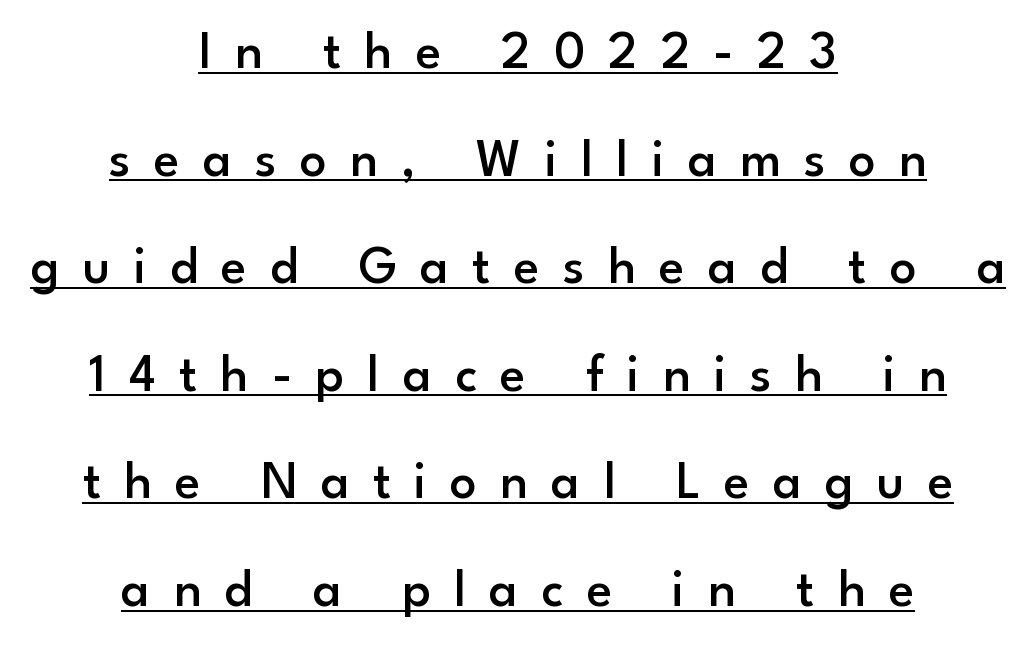
Compared with an ordinary text face, these strokes are moderately heavier — a semibold. It's the straight-up-and-down kind of type. This block would shrink considerably if given ordinary leading; it's expanded now. A centered setting, common on invitations and titles, is used for this passage. The string is rendered with underlining switched on.
